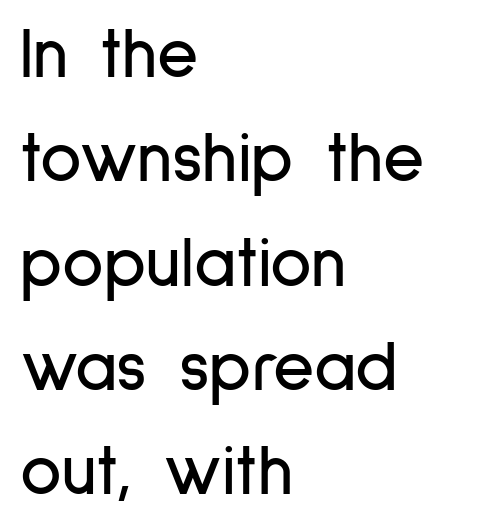
Q: Is the text italic (slanted)? A: No, it is upright.
Q: Is the typeface a serif or a sans-serif typeface? A: Sans-serif.
Q: Is the text underlined? A: No.
Q: How is the paragraph aligned? A: Left-aligned.
Q: Is the spacing between letters normal or unusually wide? A: Normal.
Q: Is the spacing between lines tight, normal or loose? A: Normal.
Q: Width (condensed, normal, or wide)? A: Condensed.
Q: Stroke contrast? A: Low.
Q: x-height? A: Medium.
Q: Monospaced? A: No.
